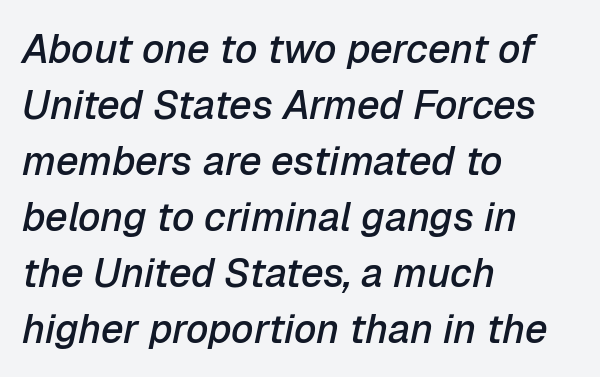
The image shows 40 px semibold type, italic (leaning right); set left-aligned, normal line spacing (1.4x), normal letter spacing, not underlined; low stroke contrast and a medium x-height.
